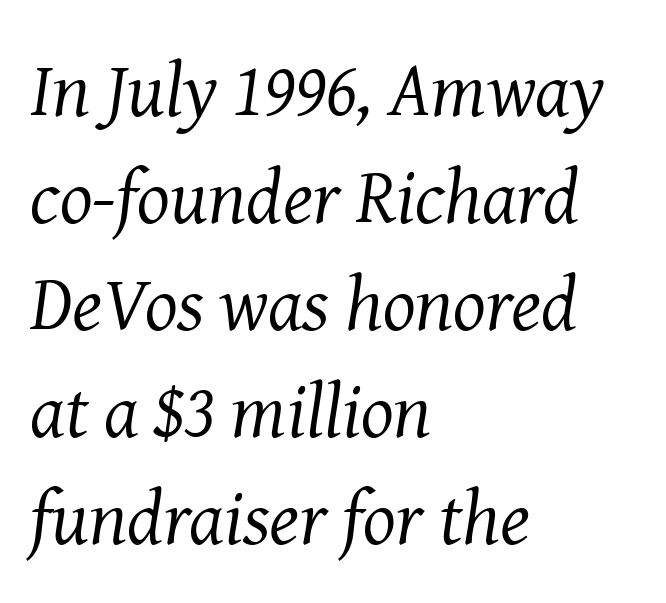
Q: Is the text bold? A: No.
Q: Is the text italic (slanted)? A: Yes, it leans right by about 8 degrees.
Q: Is the typeface a serif or a sans-serif typeface? A: Serif.
Q: Is the text underlined? A: No.
Q: How is the paragraph aligned? A: Left-aligned.
Q: Is the spacing between letters normal or unusually wide? A: Normal.
Q: Is the spacing between lines tight, normal or loose? A: Normal.
Q: Width (condensed, normal, or wide)? A: Normal.
Q: Stroke contrast? A: Medium.
Q: x-height? A: Medium.
Q: Monospaced? A: No.
